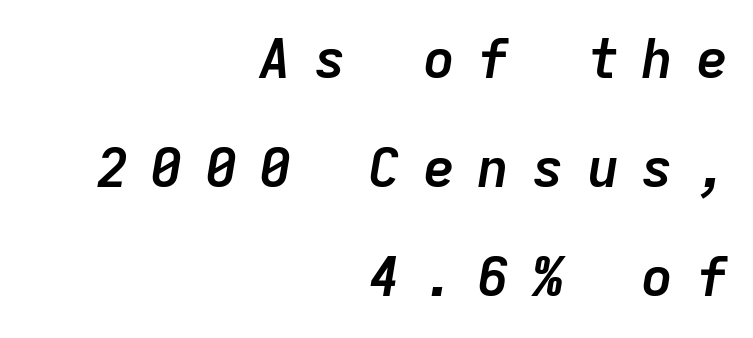
Q: Is the text bold? A: Yes.
Q: Is the text italic (slanted)? A: Yes, it leans right by about 9 degrees.
Q: Is the text underlined? A: No.
Q: How is the paragraph aligned? A: Right-aligned.
Q: Is the spacing between letters normal or unusually wide? A: Unusually wide.
Q: Is the spacing between lines tight, normal or loose? A: Loose.
Q: Width (condensed, normal, or wide)? A: Normal.
Q: Stroke contrast? A: Low.
Q: x-height? A: Medium.
Q: Monospaced? A: Yes.
